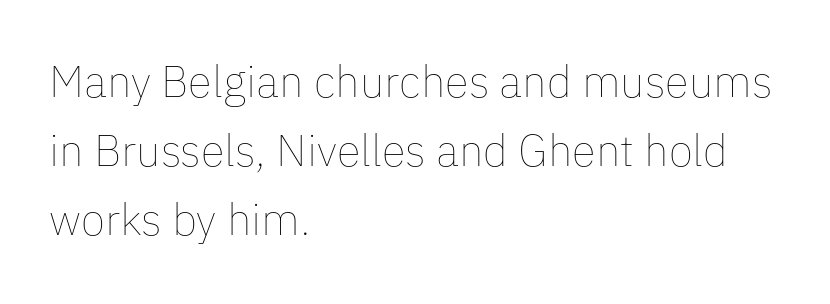
Q: Is the text bold? A: No.
Q: Is the text italic (slanted)? A: No, it is upright.
Q: Is the text underlined? A: No.
Q: How is the paragraph aligned? A: Left-aligned.
Q: Is the spacing between letters normal or unusually wide? A: Normal.
Q: Is the spacing between lines tight, normal or loose? A: Normal.
Q: Width (condensed, normal, or wide)? A: Normal.
Q: Stroke contrast? A: Low.
Q: x-height? A: Medium.
Q: Monospaced? A: No.
